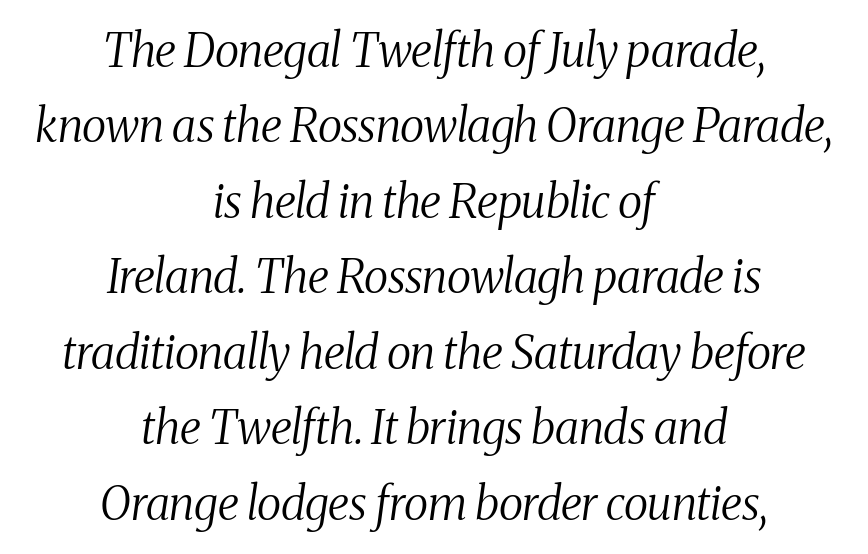
The image shows 46 px regular-weight, condensed serif type, italic (leaning right); set centered, normal line spacing (1.64x), normal letter spacing, not underlined; medium stroke contrast and a medium x-height.
